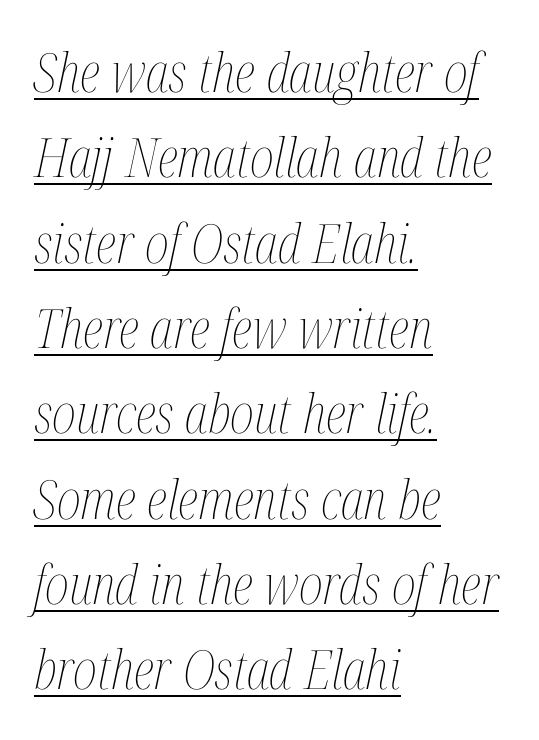
The image shows 54 px thin, condensed type, italic (leaning right); set left-aligned, normal line spacing (1.58x), normal letter spacing, underlined; medium stroke contrast and a medium x-height.
